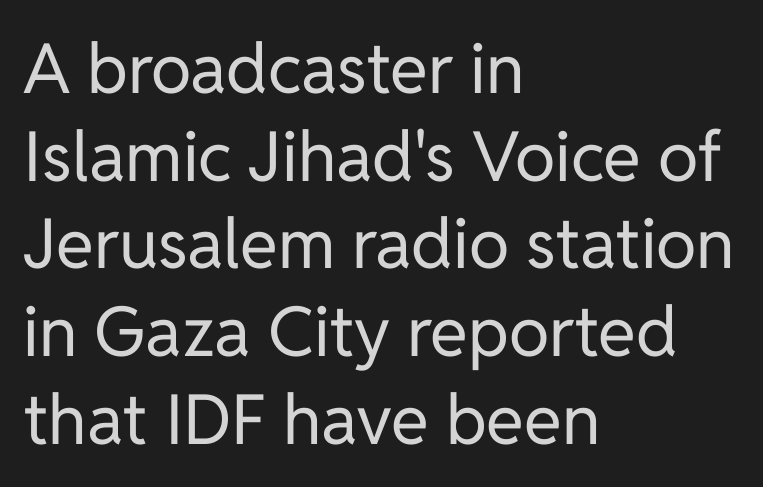
{"serif": "no", "italic": "no", "bold": "no", "weight": "regular", "width": "normal", "stroke_contrast": "low", "x_height": "medium", "monospaced": "no", "underline": "no", "align": "left", "line_spacing": "normal", "line_spacing_ratio": 1.27, "letter_spacing": "normal", "letter_spacing_em": 0.0, "glyph_px": 69}
